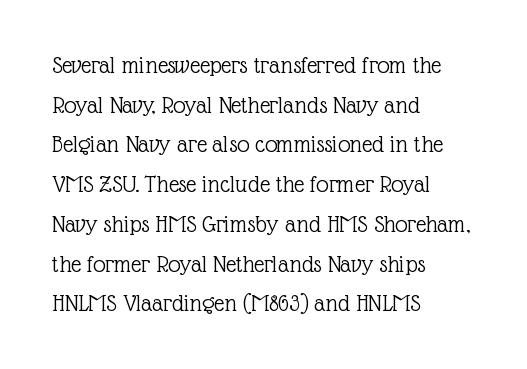
The image shows 25 px text type, upright; set left-aligned, normal line spacing (1.59x), normal letter spacing, not underlined.
